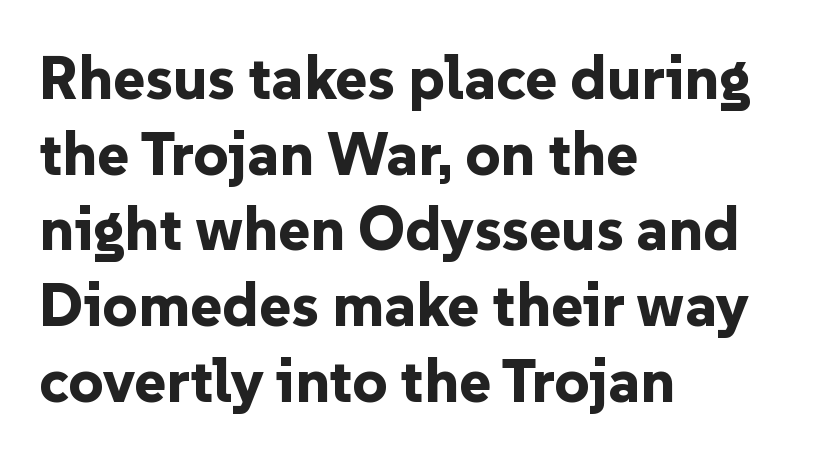
{"serif": "no", "italic": "no", "bold": "yes", "weight": "bold", "width": "normal", "stroke_contrast": "low", "x_height": "medium", "monospaced": "no", "underline": "no", "align": "left", "line_spacing_ratio": 1.24, "letter_spacing": "normal", "letter_spacing_em": 0.0, "glyph_px": 61}
